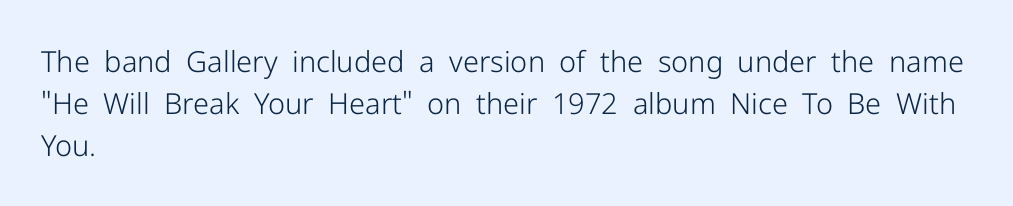
Tall strokes in this sample are plumb rather than angled. No feet cap the strokes, marking this as sans-serif type. Glance below the letters and you will spot only blank space. Every row of glyphs begins at an identical x-position on the left. The face used here is proportionally spaced, like ordinary book or web type. The letters sit at their default tracking, neither squeezed nor spread.
